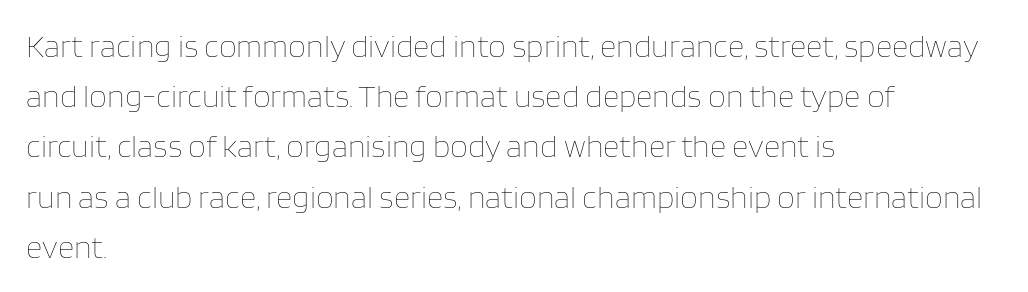
The image shows 32 px thin type, upright; set left-aligned, normal line spacing (1.57x), normal letter spacing, not underlined; low stroke contrast and a large x-height.
